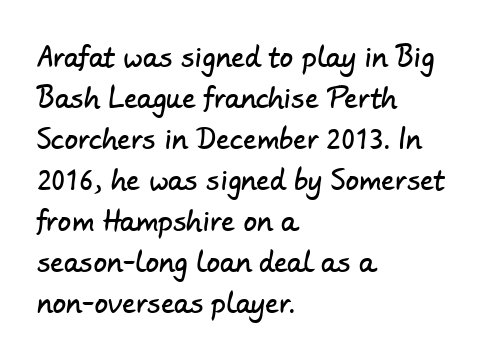
The paragraph has a hard left edge and a soft right edge. The leading is moderate, giving the passage an even texture. Has an underline been added? It has not. The line texture is even and compact thanks to regular tracking.
